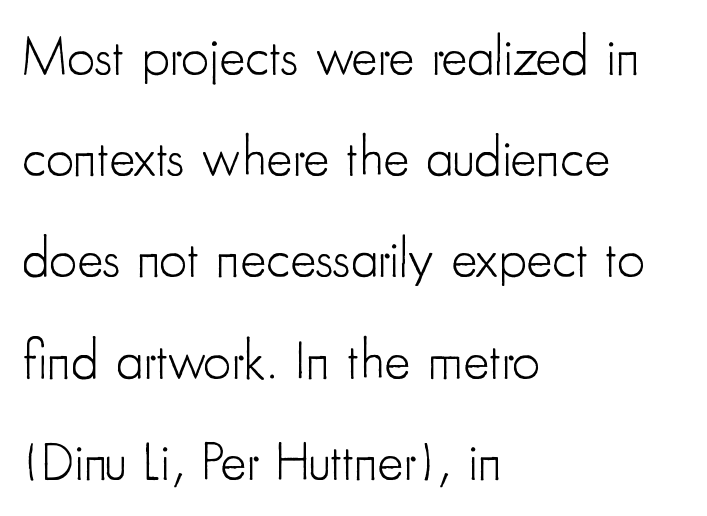
The image shows 55 px light, condensed sans-serif type, upright; set left-aligned, line spacing 1.84x, normal letter spacing, not underlined; low stroke contrast and a small x-height.
